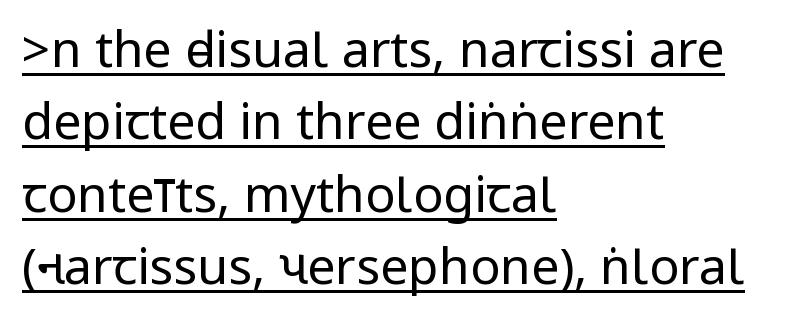
Q: Is the text bold? A: No.
Q: Is the text italic (slanted)? A: No, it is upright.
Q: Is the typeface a serif or a sans-serif typeface? A: Sans-serif.
Q: Is the text underlined? A: Yes.
Q: How is the paragraph aligned? A: Left-aligned.
Q: Is the spacing between letters normal or unusually wide? A: Normal.
Q: Is the spacing between lines tight, normal or loose? A: Normal.
Q: Width (condensed, normal, or wide)? A: Condensed.
Q: Stroke contrast? A: Low.
